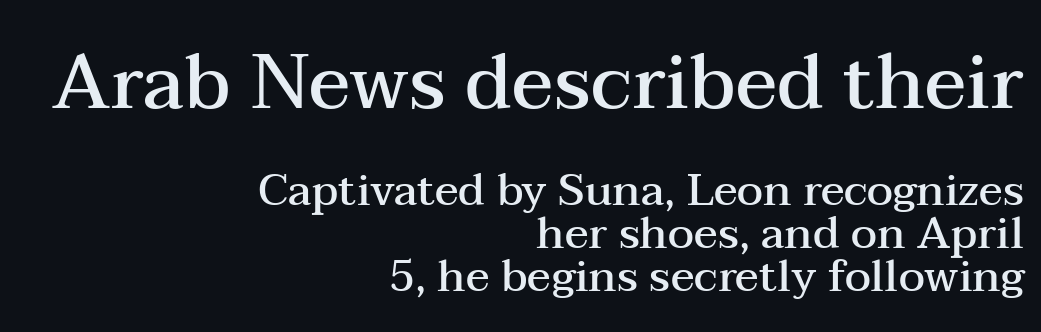
{"serif": "yes", "italic": "no", "bold": "semi", "weight": "semibold", "width": "wide", "stroke_contrast": "medium", "x_height": "medium", "monospaced": "no", "underline": "no", "align": "right", "line_spacing": "tight", "line_spacing_ratio": 0.97, "letter_spacing": "normal", "letter_spacing_em": 0.0, "larger_block": "first", "size_ratio": 1.75, "glyph_px": 77}
